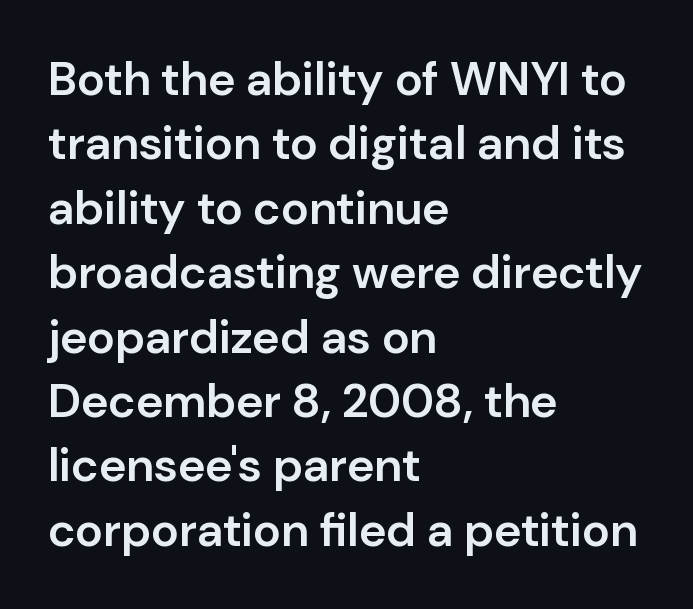
This is the in-between weight designers call semibold or demi. The compositor pushed each line to the left boundary. This rendering employs a face without finishing strokes, i.e., a sans-serif. Honestly, there is no underline to notice here at all. The letterforms sit shoulder to shoulder at normal distance. Do the letters lean? They stand straight.
